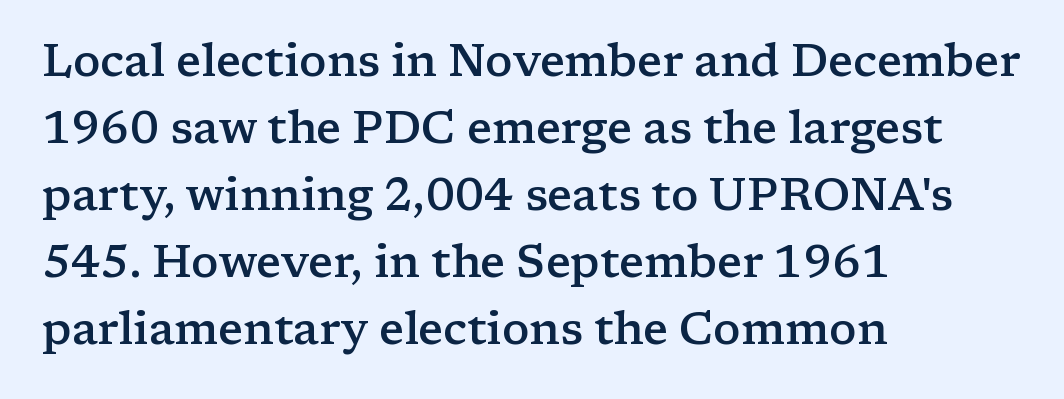
Stroke terminals: seriffed. You could not count columns in this text — the font is proportionally spaced. This rendering leaves character spacing at its baseline value. Line starts are locked; line ends wander. A bit beefed up — I'd call it semibold rather than bold. Check the space under the baseline: it is left empty.
